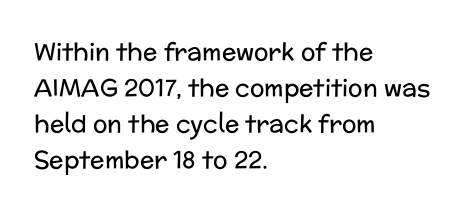
Q: Is the text bold? A: No.
Q: Is the text italic (slanted)? A: No, it is upright.
Q: Is the text underlined? A: No.
Q: How is the paragraph aligned? A: Left-aligned.
Q: Is the spacing between letters normal or unusually wide? A: Normal.
Q: Is the spacing between lines tight, normal or loose? A: Normal.
